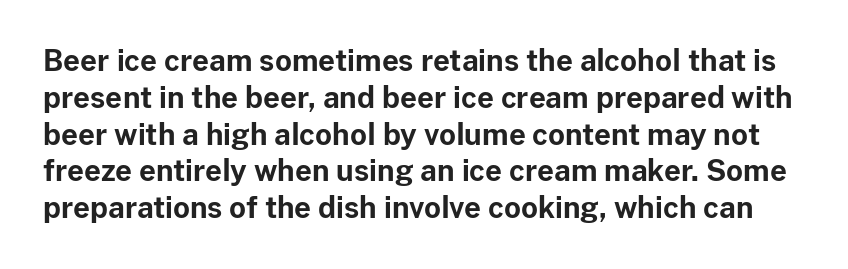
Baseline-to-baseline distance is the conventional proportion of letter height. Examine the stroke ends and you'll find no serifs. Inter-character spacing is left at the font's built-in metrics. No word sits above an underline.
